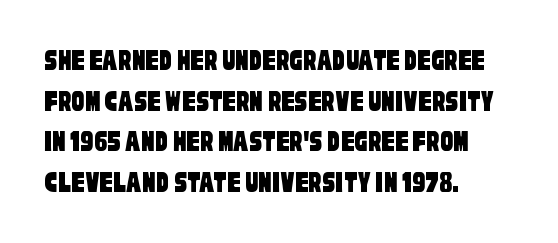
Normally led — the rows are evenly, conventionally spaced. Does extra space separate the letters? No, they use regular spacing. Check under the words: just untouched page. Serifs: no, the terminals of the letterforms are clean. Visually the block forms a straight wall on the left and a jagged coastline on the right.
